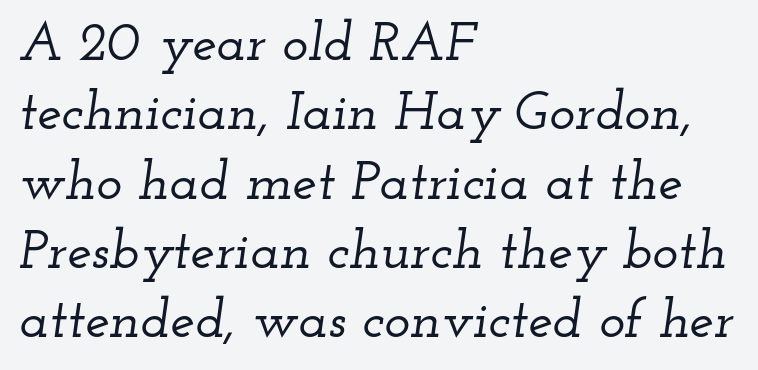
This sample has the flowing, uneven cadence of proportional lettering. Nothing unusual about the tracking: characters are spaced as the font intends. Reading down the column, the eye jumps a familiar distance to each next line. It's the slanting kind of type. The compositor pushed each line to the left boundary.
